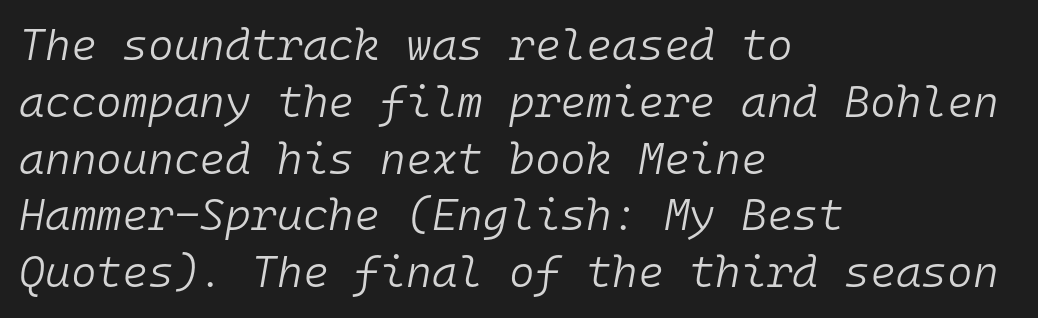
{"italic": "yes", "lean": "right", "slant_degrees": 10, "bold": "no", "weight": "light", "width": "normal", "stroke_contrast": "low", "x_height": "medium", "monospaced": "yes", "underline": "no", "align": "left", "line_spacing": "normal", "line_spacing_ratio": 1.29, "letter_spacing": "normal", "letter_spacing_em": 0.0, "glyph_px": 44}
